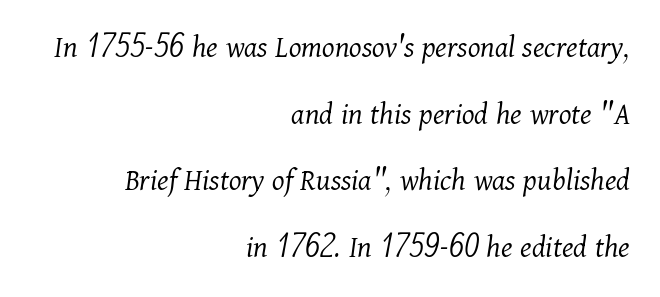
{"serif": "yes", "italic": "yes", "lean": "right", "slant_degrees": 11, "bold": "no", "weight": "light", "width": "normal", "stroke_contrast": "medium", "x_height": "medium", "monospaced": "no", "underline": "no", "align": "right", "line_spacing": "loose", "line_spacing_ratio": 2.08, "letter_spacing": "normal", "letter_spacing_em": 0.0, "glyph_px": 32}
